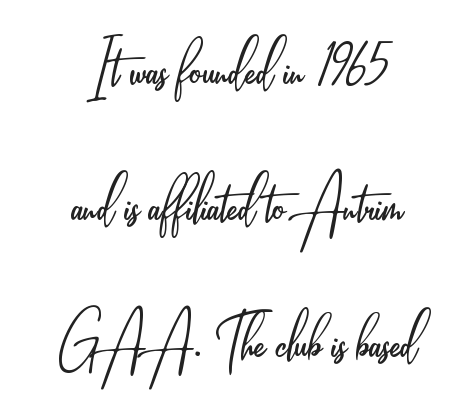
{"serif": "no", "bold": "no", "weight": "light", "width": "condensed", "stroke_contrast": "low", "x_height": "small", "monospaced": "no", "underline": "no", "align": "center", "line_spacing_ratio": 1.77, "letter_spacing": "normal", "letter_spacing_em": 0.0, "glyph_px": 77}
